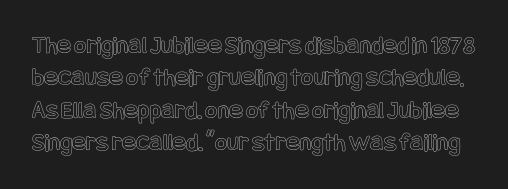
{"italic": "no", "underline": "no", "line_spacing": "normal", "line_spacing_ratio": 1.25, "letter_spacing": "normal", "letter_spacing_em": 0.0, "glyph_px": 26}
